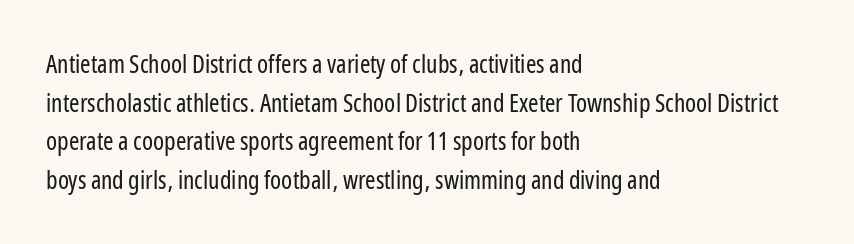
Notice how descenders clear the ascenders below comfortably — that's standard leading. Posture: vertical. Letter spacing: default. This rendering uses left alignment, leaving the right contour irregular.
